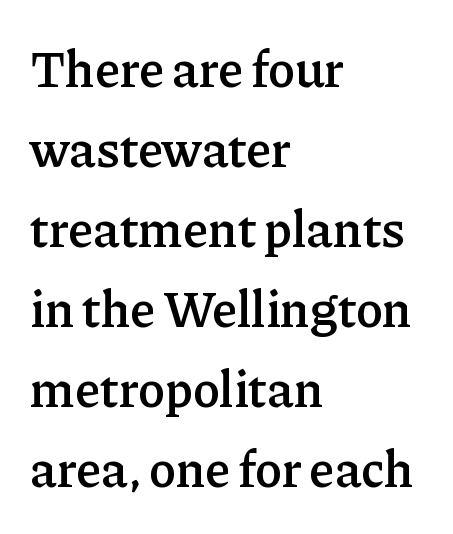
Q: Is the text bold? A: Semi-bold.
Q: Is the text italic (slanted)? A: No, it is upright.
Q: Is the typeface a serif or a sans-serif typeface? A: Serif.
Q: Is the text underlined? A: No.
Q: How is the paragraph aligned? A: Left-aligned.
Q: Is the spacing between letters normal or unusually wide? A: Normal.
Q: Is the spacing between lines tight, normal or loose? A: Normal.
Q: Width (condensed, normal, or wide)? A: Normal.
Q: Stroke contrast? A: Low.
Q: x-height? A: Medium.
Q: Monospaced? A: No.
